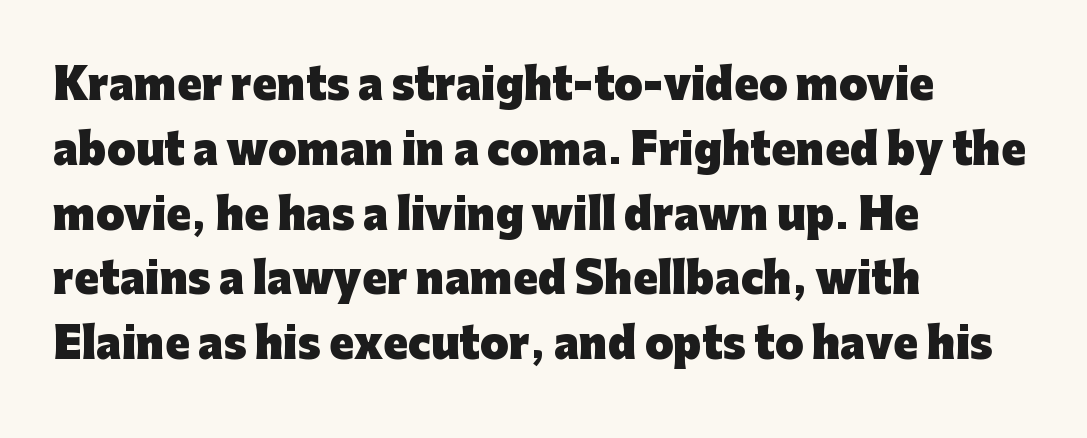
The image shows 41 px heavy sans-serif type, upright; set left-aligned, normal line spacing (1.58x), normal letter spacing, not underlined; low stroke contrast and a medium x-height.
